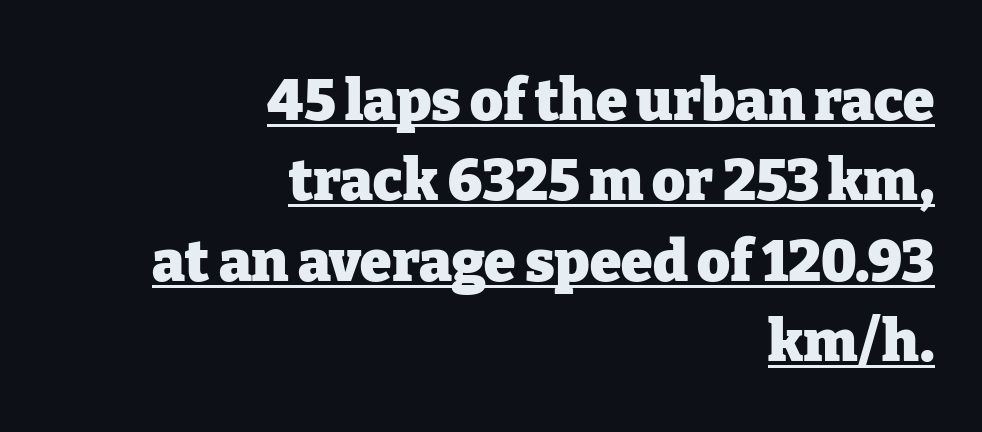
{"serif": "yes", "italic": "no", "bold": "yes", "weight": "heavy", "width": "normal", "stroke_contrast": "low", "x_height": "medium", "monospaced": "no", "underline": "yes", "align": "right", "line_spacing": "normal", "line_spacing_ratio": 1.41, "letter_spacing": "normal", "letter_spacing_em": 0.0, "glyph_px": 57}
